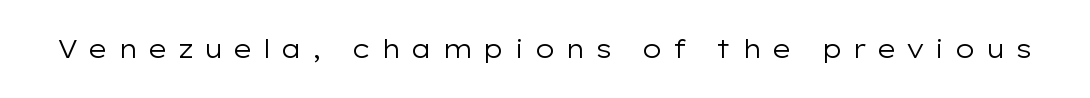
Q: Is the text bold? A: No.
Q: Is the text italic (slanted)? A: No, it is upright.
Q: Is the text underlined? A: No.
Q: Is the spacing between letters normal or unusually wide? A: Unusually wide.
